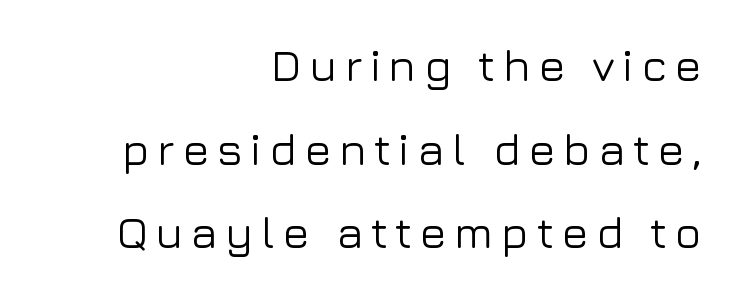
Nope, no serifs anywhere on these letters. Short and long lines alike share a common ending point at right. Type without underlining. Proportional: the letters do not fall into vertical columns. Every character sits straight up, as roman type does.
